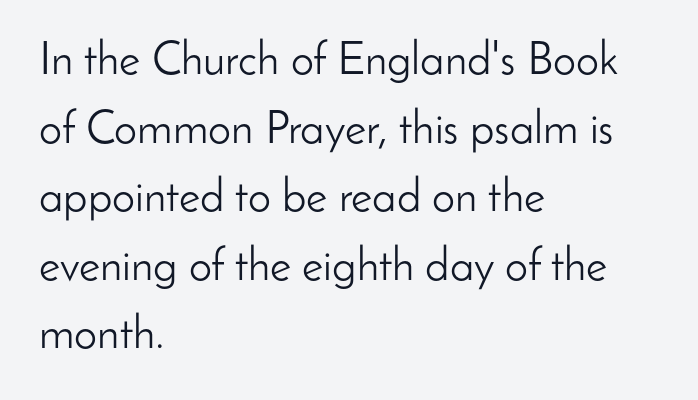
The image shows 46 px light sans-serif type, upright; set left-aligned, normal line spacing (1.49x), normal letter spacing, not underlined; low stroke contrast and a small x-height.
